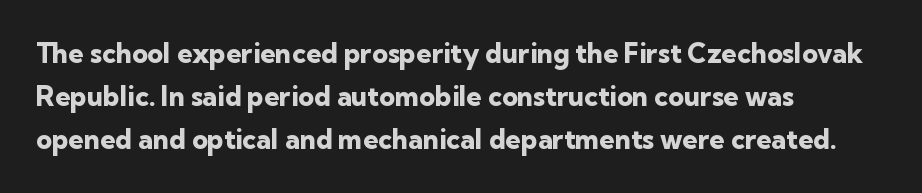
{"italic": "no", "bold": "yes", "underline": "no", "align": "left", "line_spacing": "normal", "line_spacing_ratio": 1.6, "letter_spacing": "normal", "letter_spacing_em": 0.0, "glyph_px": 27}
